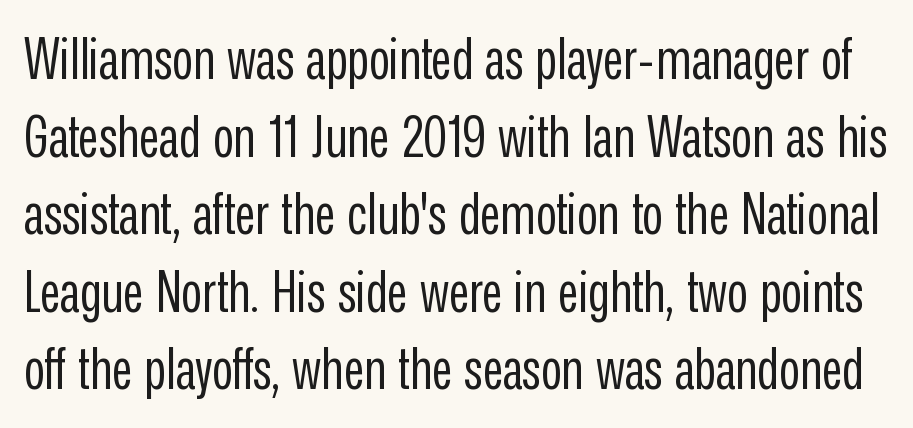
{"serif": "no", "italic": "no", "bold": "no", "weight": "regular", "width": "condensed", "stroke_contrast": "low", "x_height": "medium", "monospaced": "no", "underline": "no", "line_spacing": "normal", "line_spacing_ratio": 1.36, "letter_spacing": "normal", "letter_spacing_em": 0.0, "glyph_px": 57}
